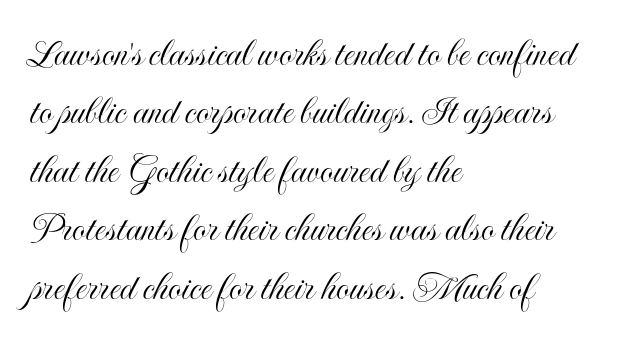
You could not count columns in this text — the font is proportionally spaced. Does extra space separate the letters? No, they use regular spacing. Leading matches the norm, producing a regular column. Glance below the letters and you will spot only blank space. Reading down the block, your eye returns to a fixed left position each line.
